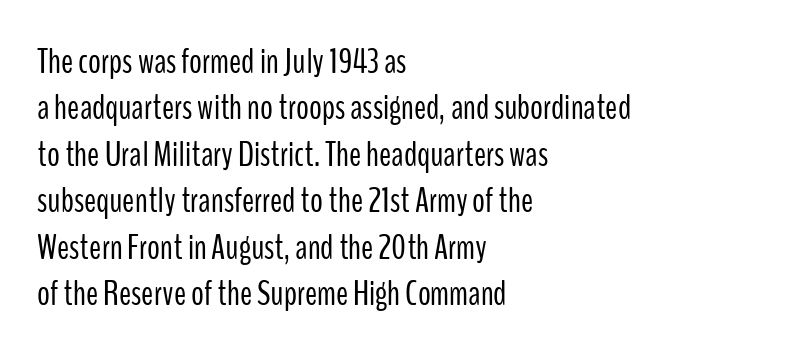
{"serif": "no", "italic": "no", "bold": "no", "weight": "light", "width": "condensed", "stroke_contrast": "low", "x_height": "medium", "monospaced": "no", "underline": "no", "align": "left", "line_spacing": "normal", "line_spacing_ratio": 1.29, "letter_spacing": "normal", "letter_spacing_em": 0.0, "glyph_px": 36}
